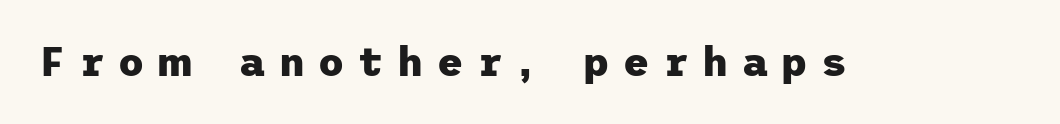
Q: Is the text bold? A: Yes.
Q: Is the text italic (slanted)? A: No, it is upright.
Q: Is the typeface a serif or a sans-serif typeface? A: Sans-serif.
Q: Is the text underlined? A: No.
Q: Is the spacing between letters normal or unusually wide? A: Unusually wide.
Q: Width (condensed, normal, or wide)? A: Normal.
Q: Stroke contrast? A: Low.
Q: x-height? A: Medium.
